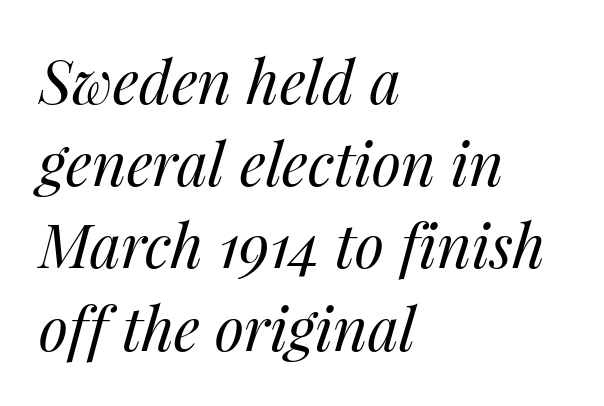
Honestly, there is no underline to notice here at all. Tall strokes in this sample are angled rather than plumb. Is the type heavy? It reads as light-to-regular instead. Short note: letters normally spaced.
